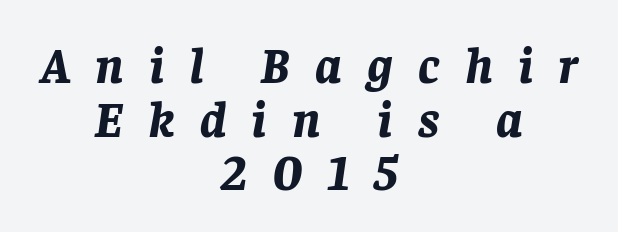
The image shows 51 px bold type, italic (leaning right); set centered, tight line spacing (1.05x), unusually wide letter spacing (+0.49 em), not underlined; low stroke contrast and a large x-height.
